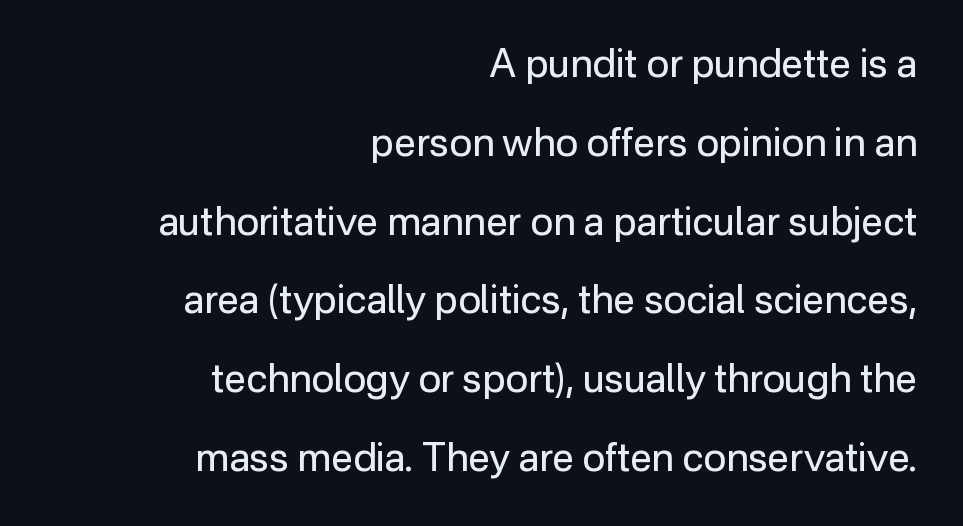
{"serif": "no", "italic": "no", "bold": "no", "weight": "regular", "width": "normal", "stroke_contrast": "low", "x_height": "medium", "monospaced": "no", "underline": "no", "align": "right", "line_spacing": "loose", "line_spacing_ratio": 2.02, "letter_spacing": "normal", "letter_spacing_em": 0.0, "glyph_px": 39}
